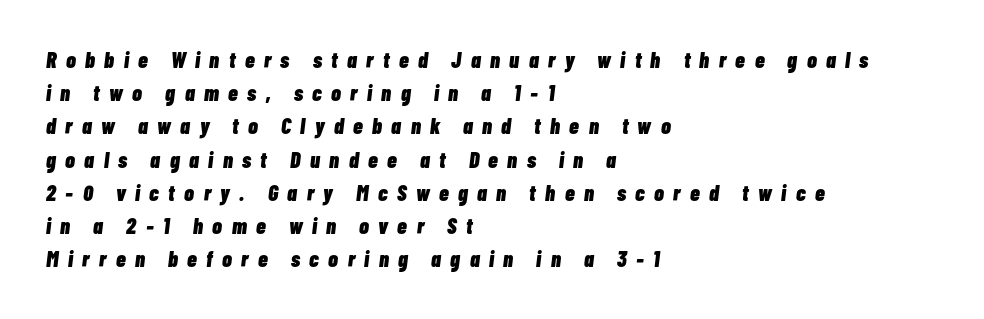
This rendering features lettering with no underline. Rendered with sloped, italic letterforms. Each line starts at the same left margin while the right side varies. Emphasis by weight is at full strength: bold.
